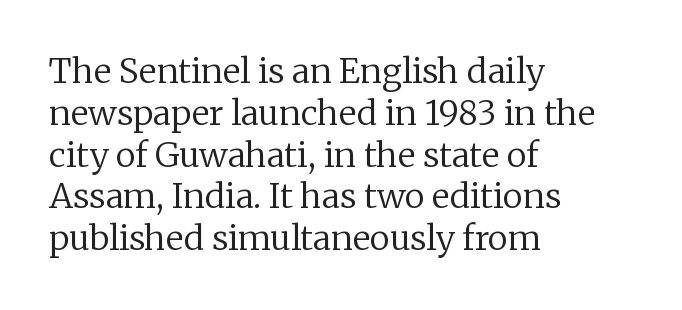
The image shows 34 px regular-weight serif type, upright; set left-aligned, line spacing 1.23x, normal letter spacing, not underlined; low stroke contrast and a medium x-height.
